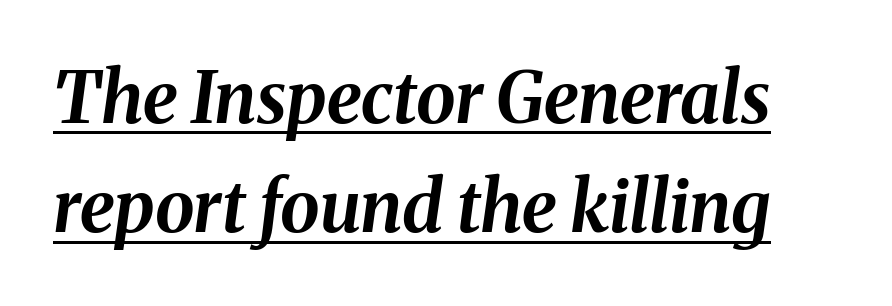
Q: Is the text bold? A: Yes.
Q: Is the text italic (slanted)? A: Yes, it leans right by about 8 degrees.
Q: Is the text underlined? A: Yes.
Q: Is the spacing between letters normal or unusually wide? A: Normal.
Q: Is the spacing between lines tight, normal or loose? A: Normal.
Q: Width (condensed, normal, or wide)? A: Normal.
Q: Stroke contrast? A: Medium.
Q: x-height? A: Medium.
Q: Monospaced? A: No.
